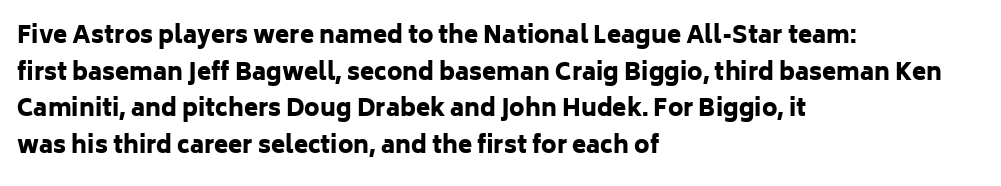
Q: Is the text bold? A: Yes.
Q: Is the text italic (slanted)? A: No, it is upright.
Q: Is the text underlined? A: No.
Q: How is the paragraph aligned? A: Left-aligned.
Q: Is the spacing between letters normal or unusually wide? A: Normal.
Q: Is the spacing between lines tight, normal or loose? A: Normal.
